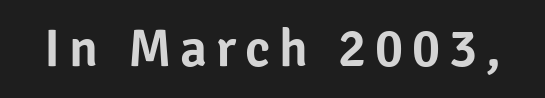
Q: Is the text italic (slanted)? A: No, it is upright.
Q: Is the typeface a serif or a sans-serif typeface? A: Sans-serif.
Q: Is the text underlined? A: No.
Q: Width (condensed, normal, or wide)? A: Normal.
Q: Stroke contrast? A: Low.
Q: x-height? A: Medium.
Q: Monospaced? A: No.
